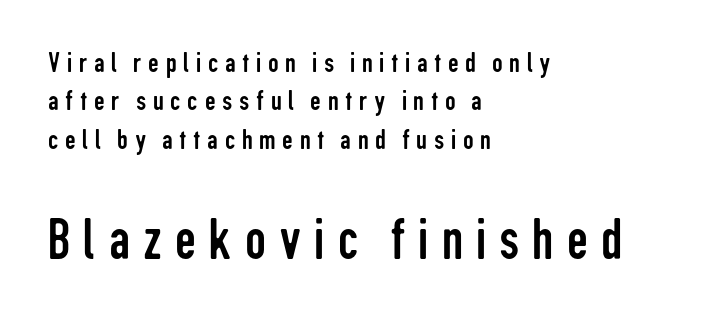
The image shows 59 px regular-weight, condensed sans-serif type, upright; set left-aligned, normal line spacing (1.28x), unusually wide letter spacing (+0.22 em), not underlined; the second (bottom) block is 1.97x larger; low stroke contrast and a medium x-height.
